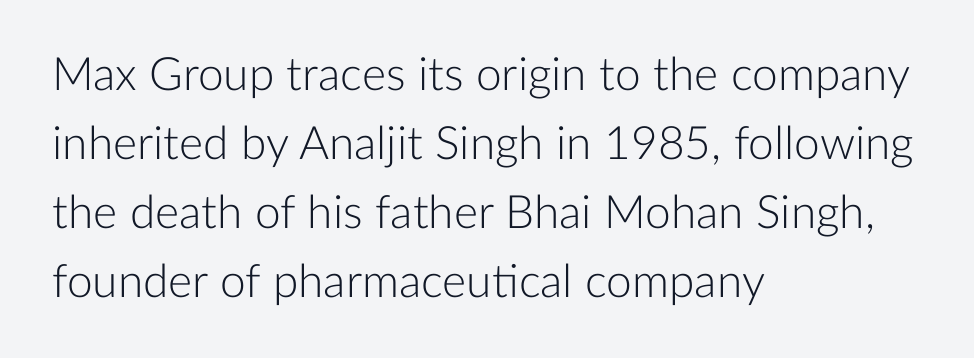
Q: Is the text bold? A: No.
Q: Is the text italic (slanted)? A: No, it is upright.
Q: Is the typeface a serif or a sans-serif typeface? A: Sans-serif.
Q: Is the text underlined? A: No.
Q: How is the paragraph aligned? A: Left-aligned.
Q: Is the spacing between letters normal or unusually wide? A: Normal.
Q: Is the spacing between lines tight, normal or loose? A: Normal.
Q: Width (condensed, normal, or wide)? A: Normal.
Q: Stroke contrast? A: Low.
Q: x-height? A: Medium.
Q: Monospaced? A: No.
